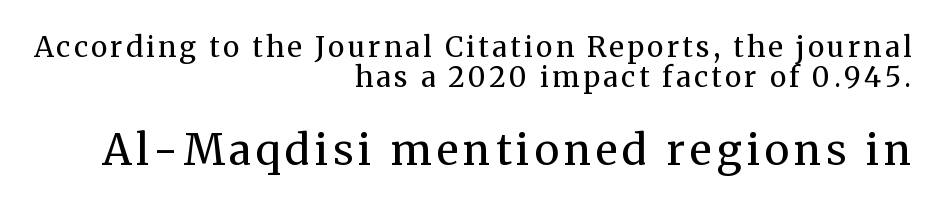
Q: Is the text bold? A: No.
Q: Is the text italic (slanted)? A: No, it is upright.
Q: Is the typeface a serif or a sans-serif typeface? A: Serif.
Q: Is the text underlined? A: No.
Q: How is the paragraph aligned? A: Right-aligned.
Q: Is the spacing between lines tight, normal or loose? A: Tight.
Q: Which block of text is set in a larger size, the first (top) or the second (bottom)? A: The second (bottom) one.
Q: Width (condensed, normal, or wide)? A: Normal.
Q: Stroke contrast? A: Medium.
Q: x-height? A: Medium.
Q: Monospaced? A: No.
